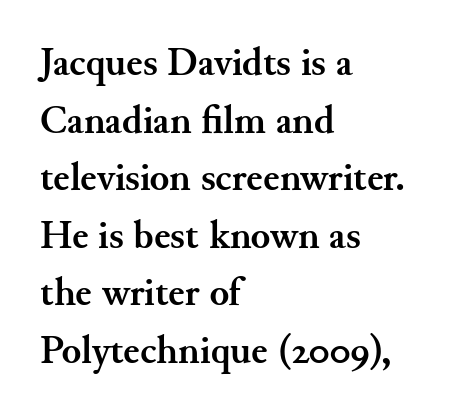
Q: Is the text bold? A: Yes.
Q: Is the text italic (slanted)? A: No, it is upright.
Q: Is the typeface a serif or a sans-serif typeface? A: Serif.
Q: Is the text underlined? A: No.
Q: How is the paragraph aligned? A: Left-aligned.
Q: Is the spacing between letters normal or unusually wide? A: Normal.
Q: Is the spacing between lines tight, normal or loose? A: Normal.
Q: Width (condensed, normal, or wide)? A: Normal.
Q: Stroke contrast? A: Medium.
Q: x-height? A: Small.
Q: Monospaced? A: No.
